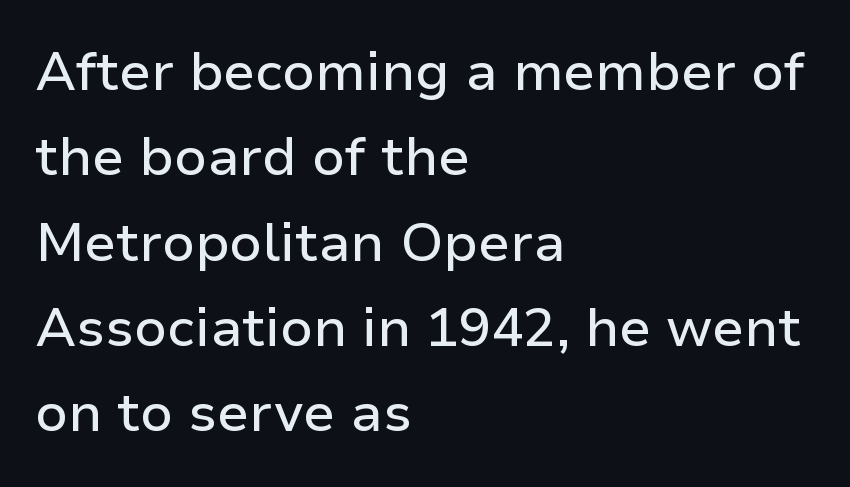
Q: Is the text italic (slanted)? A: No, it is upright.
Q: Is the typeface a serif or a sans-serif typeface? A: Sans-serif.
Q: Is the text underlined? A: No.
Q: How is the paragraph aligned? A: Left-aligned.
Q: Is the spacing between letters normal or unusually wide? A: Normal.
Q: Is the spacing between lines tight, normal or loose? A: Normal.
Q: Width (condensed, normal, or wide)? A: Normal.
Q: Stroke contrast? A: Low.
Q: x-height? A: Medium.
Q: Monospaced? A: No.
